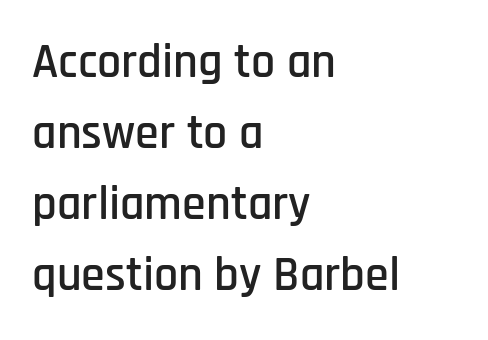
Q: Is the text italic (slanted)? A: No, it is upright.
Q: Is the typeface a serif or a sans-serif typeface? A: Sans-serif.
Q: Is the text underlined? A: No.
Q: How is the paragraph aligned? A: Left-aligned.
Q: Is the spacing between letters normal or unusually wide? A: Normal.
Q: Is the spacing between lines tight, normal or loose? A: Normal.
Q: Width (condensed, normal, or wide)? A: Condensed.
Q: Stroke contrast? A: Low.
Q: x-height? A: Large.
Q: Monospaced? A: No.
